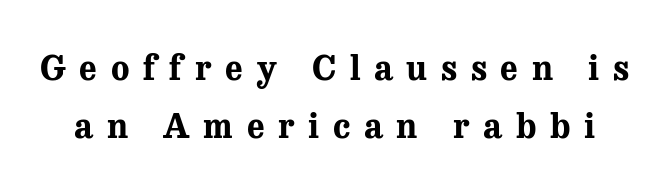
The image shows 34 px bold serif type, upright; set line spacing 1.71x, unusually wide letter spacing (+0.4 em), not underlined; medium stroke contrast and a medium x-height.
